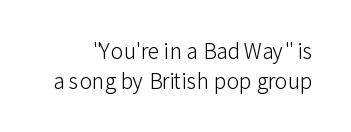
Q: Is the text bold? A: No.
Q: Is the text italic (slanted)? A: No, it is upright.
Q: Is the text underlined? A: No.
Q: Is the spacing between letters normal or unusually wide? A: Normal.
Q: Is the spacing between lines tight, normal or loose? A: Normal.
